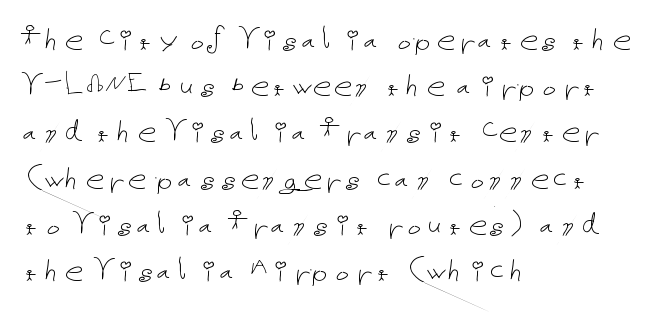
{"italic": "no", "bold": "no", "weight": "thin", "width": "normal", "stroke_contrast": "low", "x_height": "medium", "underline": "no", "align": "left", "line_spacing": "normal", "line_spacing_ratio": 1.25, "letter_spacing": "normal", "letter_spacing_em": 0.0, "glyph_px": 37}
